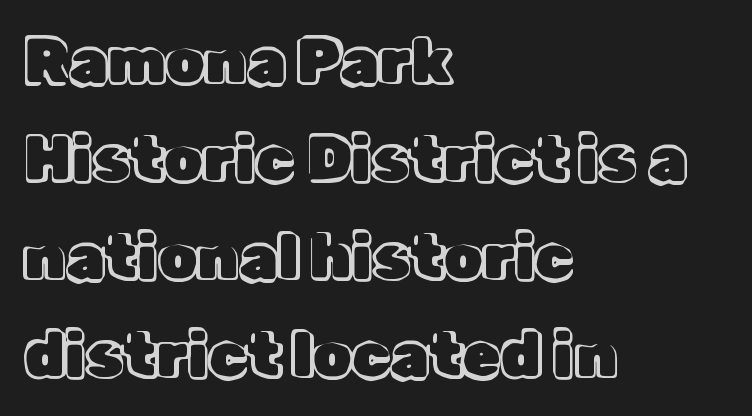
{"italic": "no", "width": "normal", "x_height": "medium", "monospaced": "no", "underline": "no", "align": "left", "line_spacing": "normal", "line_spacing_ratio": 1.58, "letter_spacing": "normal", "letter_spacing_em": 0.0, "glyph_px": 62}
